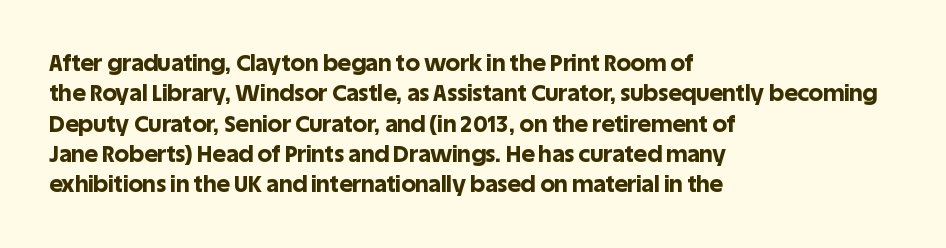
Q: Is the text bold? A: Yes.
Q: Is the text italic (slanted)? A: No, it is upright.
Q: Is the text underlined? A: No.
Q: How is the paragraph aligned? A: Left-aligned.
Q: Is the spacing between letters normal or unusually wide? A: Normal.
Q: Is the spacing between lines tight, normal or loose? A: Normal.
